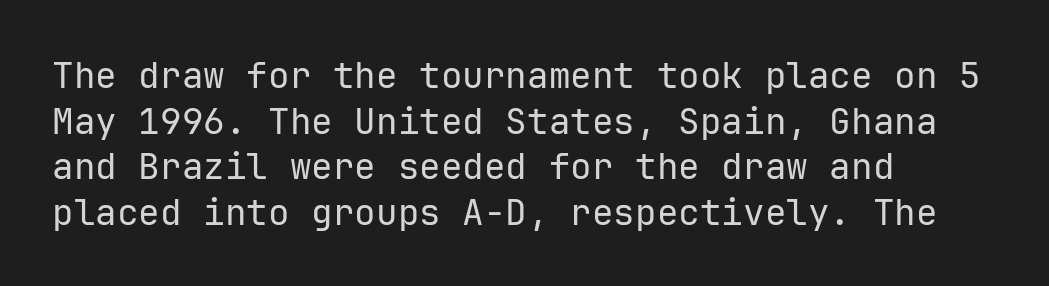
{"serif": "no", "italic": "no", "bold": "no", "weight": "regular", "width": "normal", "stroke_contrast": "low", "x_height": "medium", "monospaced": "yes", "underline": "no", "align": "left", "line_spacing": "normal", "line_spacing_ratio": 1.27, "letter_spacing": "normal", "letter_spacing_em": 0.0, "glyph_px": 36}
